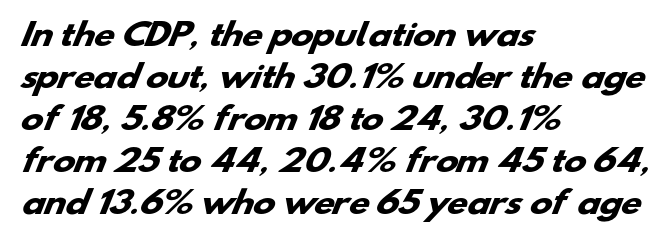
The image shows 30 px heavy, wide sans-serif type; set left-aligned, normal line spacing (1.4x), normal letter spacing, not underlined; low stroke contrast and a small x-height.
